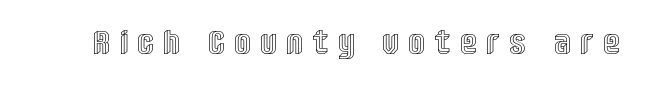
Q: Is the text italic (slanted)? A: No, it is upright.
Q: Is the text underlined? A: No.
Q: Is the spacing between letters normal or unusually wide? A: Unusually wide.
Q: Width (condensed, normal, or wide)? A: Condensed.
Q: x-height? A: Large.
Q: Monospaced? A: No.
